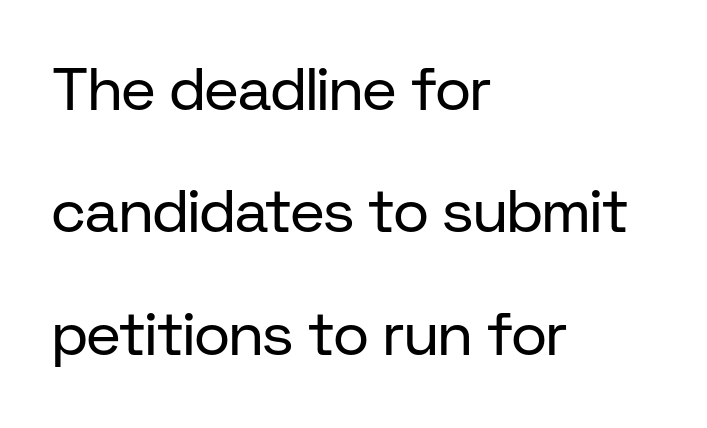
The image shows 60 px regular-weight sans-serif type, upright; set left-aligned, loose line spacing (2.04x), normal letter spacing, not underlined; low stroke contrast and a medium x-height.
